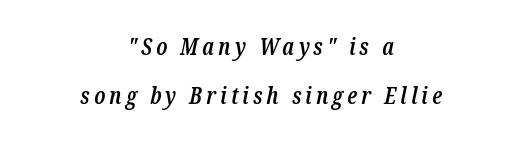
Q: Is the text bold? A: Semi-bold.
Q: Is the text italic (slanted)? A: Yes, it leans right by about 12 degrees.
Q: Is the text underlined? A: No.
Q: How is the paragraph aligned? A: Centered.
Q: Is the spacing between lines tight, normal or loose? A: Loose.
